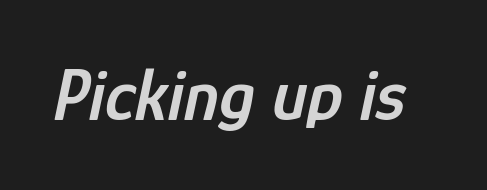
The image shows 74 px semibold, condensed type, italic (leaning right); set normal letter spacing, not underlined; low stroke contrast and a medium x-height.
